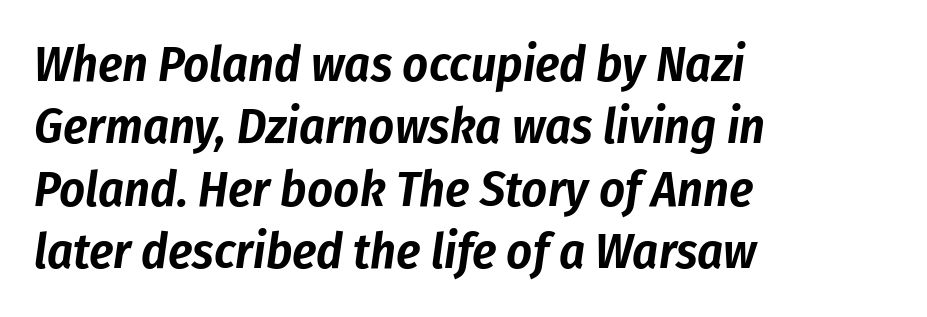
Honestly, the row spacing looks completely unremarkable. Short and long lines alike share a common starting point at left. The space directly below the letters is spotless. The type is set solid horizontally, with unmodified tracking.
